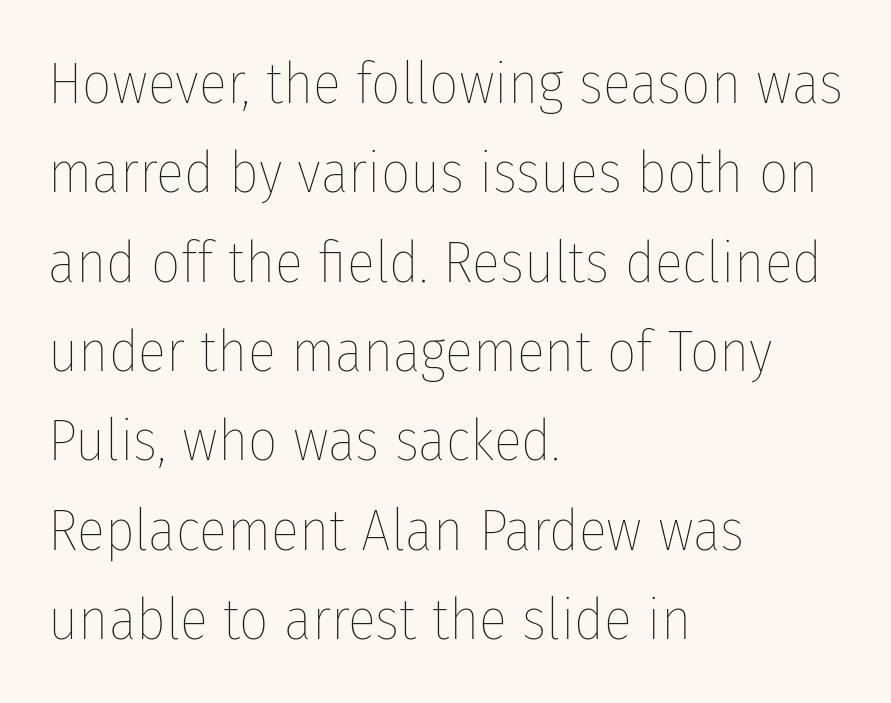
{"italic": "no", "bold": "no", "weight": "thin", "width": "condensed", "stroke_contrast": "low", "x_height": "medium", "monospaced": "no", "underline": "no", "align": "left", "line_spacing": "normal", "line_spacing_ratio": 1.54, "letter_spacing": "normal", "letter_spacing_em": 0.0, "glyph_px": 58}
